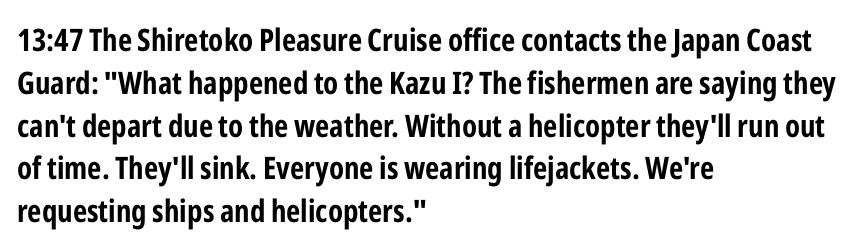
Has an underline been added? It has not. Observe the absence of serifs on each vertical stroke in this sample. The ragged edge is on the right, which tells us the setting is flush left. These lines carry a lot of weight — the face is fully bold.
